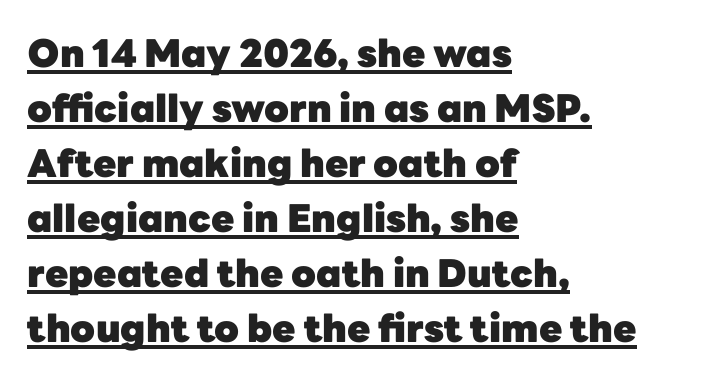
The image shows 38 px heavy sans-serif type, upright; set left-aligned, normal line spacing (1.45x), normal letter spacing, underlined; low stroke contrast and a medium x-height.
